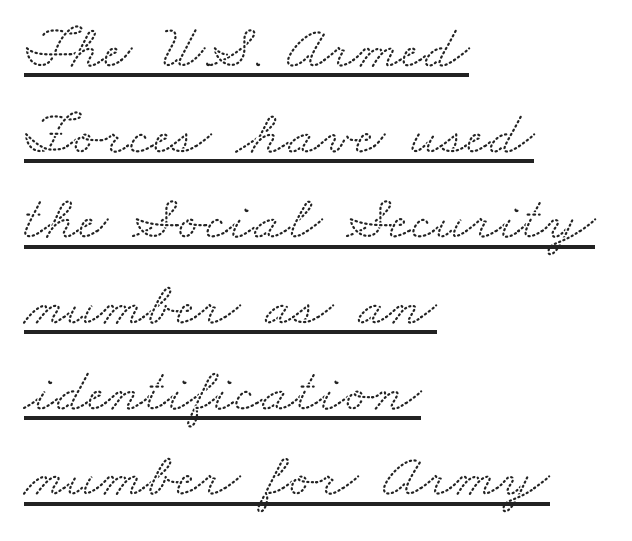
{"serif": "yes", "width": "wide", "stroke_contrast": "low", "x_height": "small", "monospaced": "no", "underline": "yes", "align": "left", "line_spacing": "normal", "line_spacing_ratio": 1.36, "letter_spacing": "normal", "letter_spacing_em": 0.0, "glyph_px": 63}
